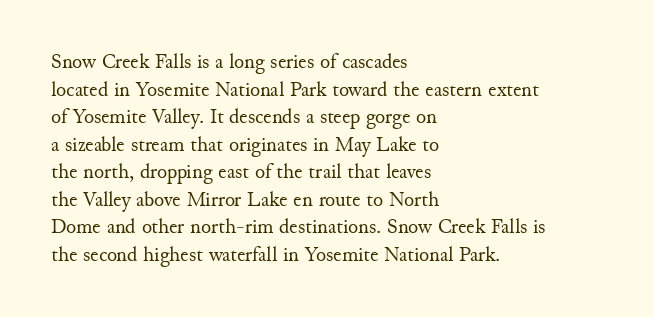
{"italic": "no", "bold": "no", "underline": "no", "align": "left", "line_spacing": "normal", "line_spacing_ratio": 1.31, "letter_spacing": "normal", "letter_spacing_em": 0.0, "glyph_px": 21}
